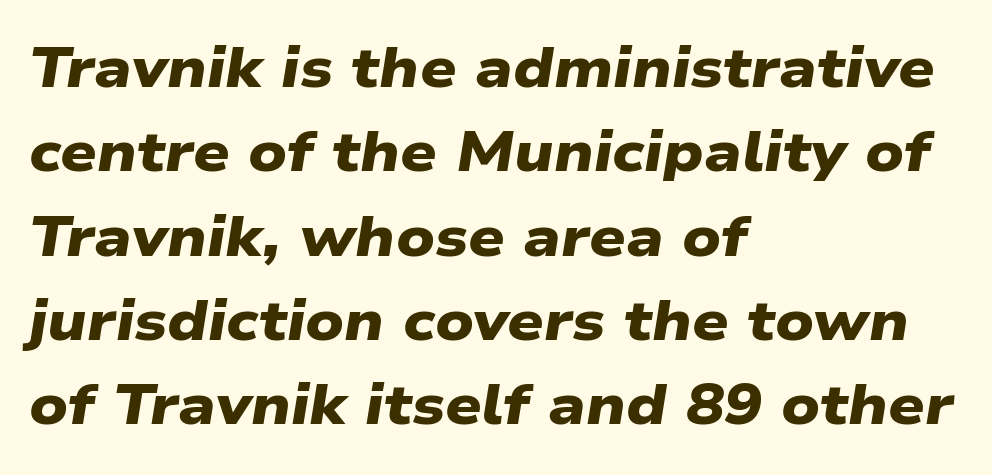
Is the letter spacing exaggerated? No — it looks like the ordinary default. Quick note: interline space is typical. The text was rendered using a sans face with plain stroke endings. The words here are not underlined. Is this a fixed-width face? No — the glyphs have proportional, varying widths. All the whitespace from short lines collects on the right.
